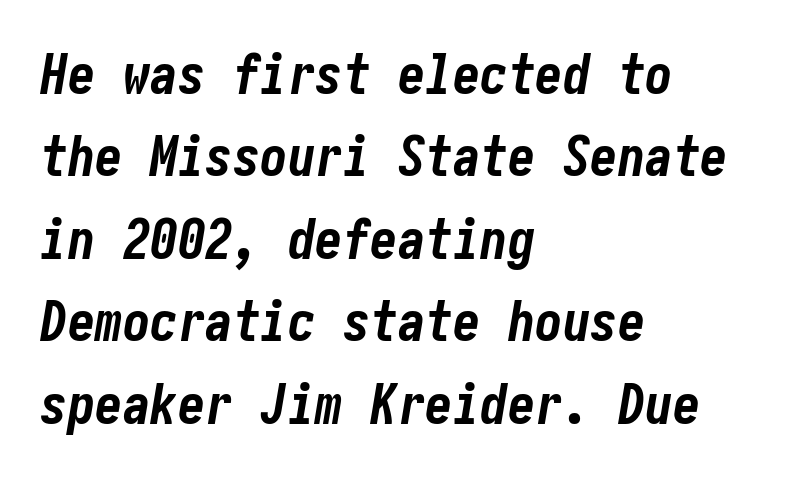
{"italic": "yes", "lean": "right", "slant_degrees": 10, "bold": "yes", "weight": "bold", "width": "condensed", "stroke_contrast": "low", "x_height": "medium", "underline": "no", "align": "left", "line_spacing": "normal", "line_spacing_ratio": 1.5, "letter_spacing": "normal", "letter_spacing_em": 0.0, "glyph_px": 55}
